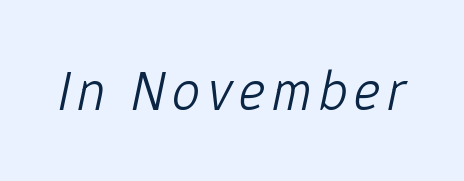
Q: Is the text bold? A: No.
Q: Is the text italic (slanted)? A: Yes, it leans right by about 12 degrees.
Q: Is the text underlined? A: No.
Q: Width (condensed, normal, or wide)? A: Normal.
Q: Stroke contrast? A: Low.
Q: x-height? A: Medium.
Q: Monospaced? A: No.
